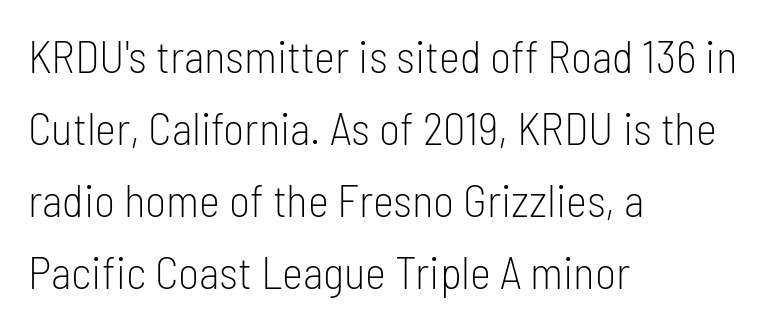
The image shows 45 px light, condensed sans-serif type, upright; set left-aligned, normal line spacing (1.6x), normal letter spacing, not underlined; low stroke contrast and a medium x-height.
